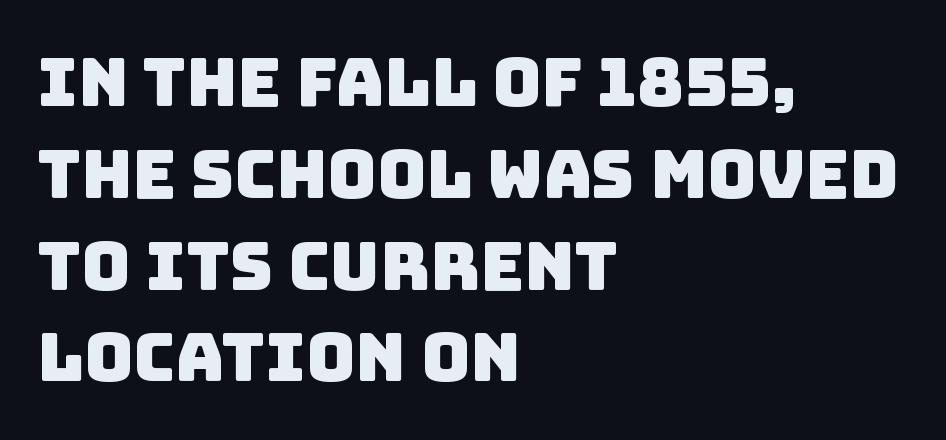
The image shows 67 px sans-serif type; set left-aligned, normal line spacing (1.37x), normal letter spacing, not underlined; low stroke contrast and a large x-height.
